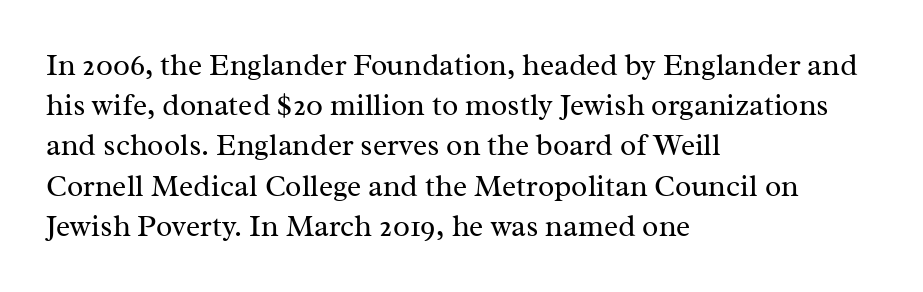
Words float on clear page, feet unadorned. A roman cut, with each character standing at attention. The typesetter chose a ragged-right arrangement here. Evenly set lines give the paragraph a standard silhouette.
